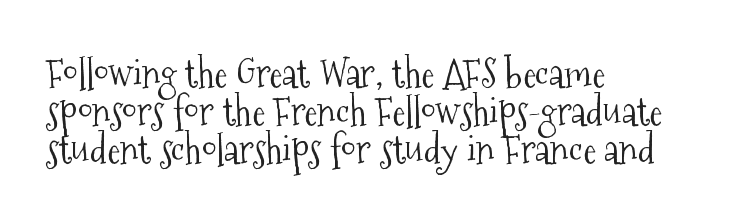
Characters follow at the spacing the type designer built in. Line starts are locked; line ends wander. Nope, not italic — everything's standing straight. The strokes are not fattened; the text isn't bold. Character widths vary here, with narrow letters taking less room than wide ones.
